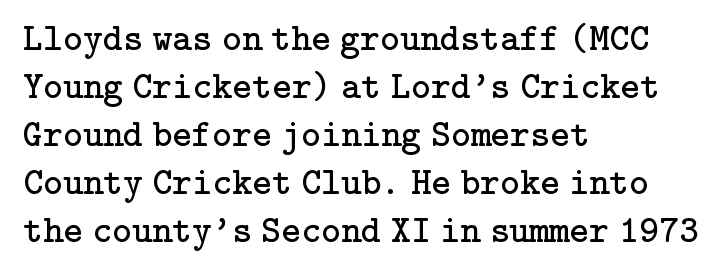
Every row of glyphs begins at an identical x-position on the left. The glyphs are unaccompanied by any horizontal stroke below them. Check where the strokes stop: tiny serifs finish them off. The weight tops out at a normal text grade.
